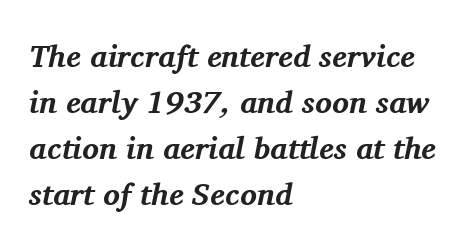
There is no visible air inserted between adjacent glyphs. Has an underline been added? It has not. Proportional: the letters do not fall into vertical columns. The glyphs in this specimen are seriffed.
